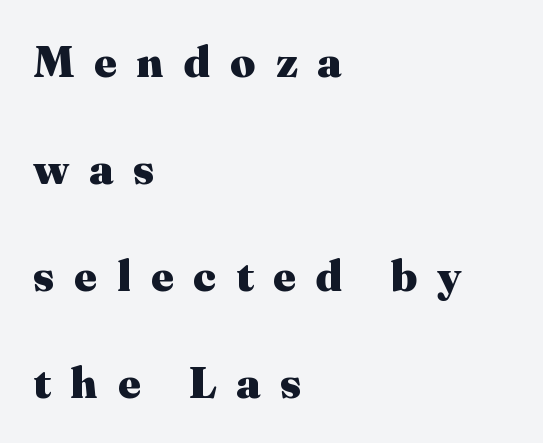
I'd describe the lettering as bold — thick and assertive. You can tell it's not italic because the verticals are truly vertical. Looks like regular typesetting: each glyph gets only the width it needs. The rendering uses a large line-height, opening up the rows.
